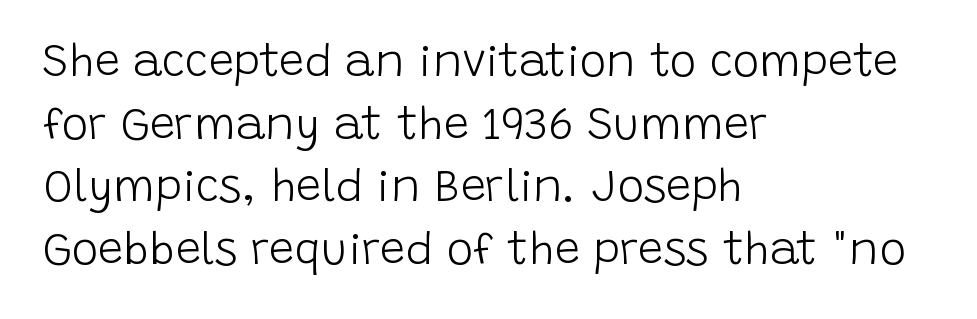
A student would call this left alignment; a typographer would say flush left, rag right. Decoration check: the copy has no underline. Examine the stroke ends and you'll find no serifs. The line texture is even and compact thanks to regular tracking. How would I describe the line gaps? Plain and ordinary. These lines are rendered in a variable-pitch font.
